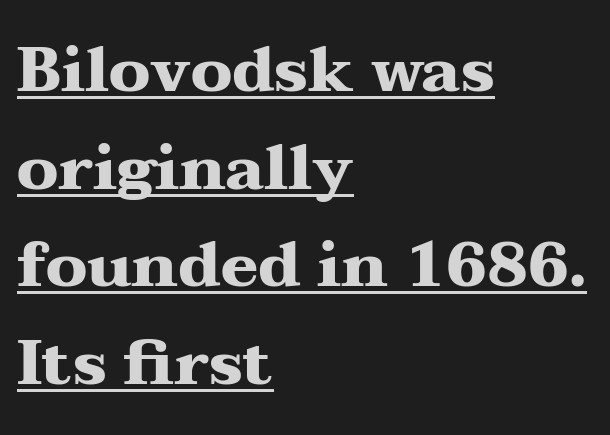
Reading down the block, your eye returns to a fixed left position each line. These lines carry a lot of weight — the face is fully bold. Here the designer chose a conventional face with non-uniform glyph widths. The specimen reads as upright at a glance. Tracking here is standard; glyphs follow each other at the usual distance.
